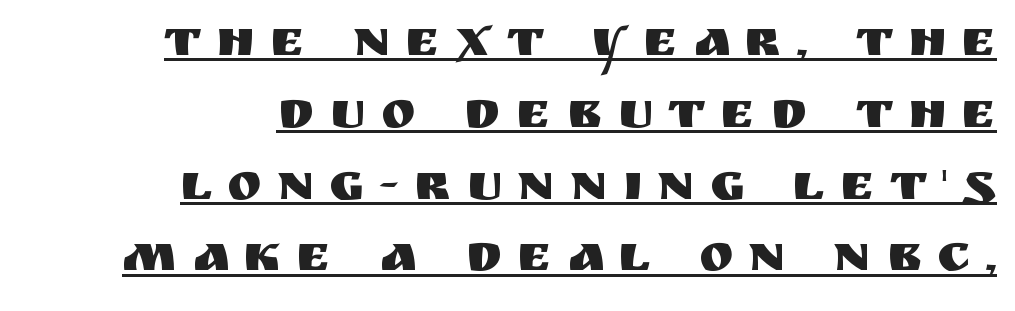
{"serif": "no", "italic": "no", "width": "normal", "stroke_contrast": "medium", "x_height": "large", "monospaced": "no", "underline": "yes", "align": "right", "line_spacing": "normal", "line_spacing_ratio": 1.38, "letter_spacing": "wide", "letter_spacing_em": 0.29, "glyph_px": 52}
